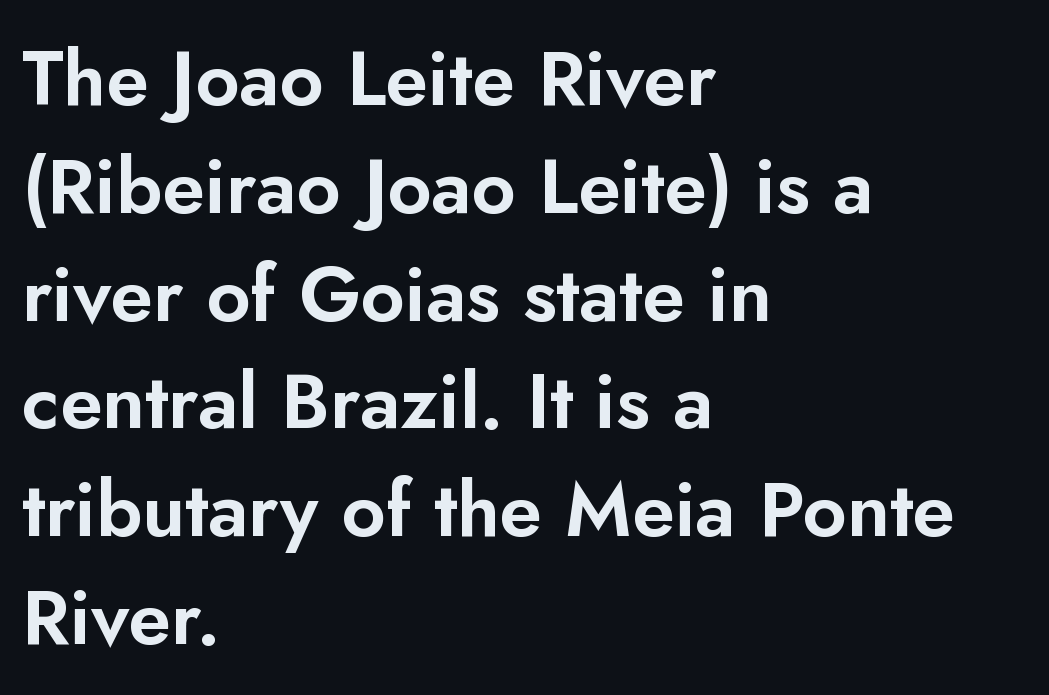
{"serif": "no", "italic": "no", "width": "normal", "stroke_contrast": "low", "x_height": "small", "monospaced": "no", "underline": "no", "align": "left", "line_spacing": "normal", "line_spacing_ratio": 1.4, "letter_spacing": "normal", "letter_spacing_em": 0.0, "glyph_px": 77}
